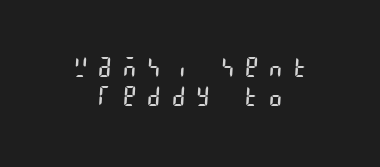
The image shows 26 px text type; set centered, tight line spacing (1.13x), unusually wide letter spacing (+0.47 em), not underlined.
